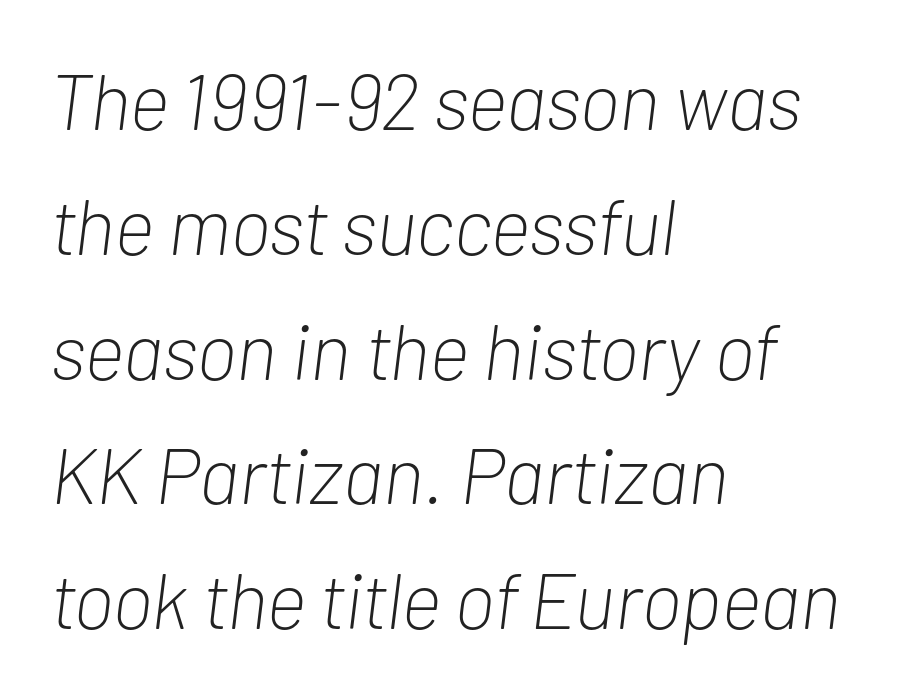
{"italic": "yes", "lean": "right", "slant_degrees": 7, "bold": "no", "weight": "light", "width": "condensed", "stroke_contrast": "low", "x_height": "medium", "monospaced": "no", "underline": "no", "align": "left", "line_spacing": "normal", "line_spacing_ratio": 1.58, "letter_spacing": "normal", "letter_spacing_em": 0.0, "glyph_px": 79}
